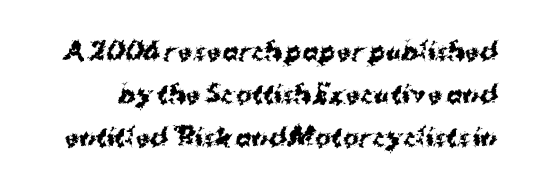
{"bold": "yes", "underline": "no", "line_spacing_ratio": 1.8, "letter_spacing": "normal", "letter_spacing_em": 0.0, "glyph_px": 24}
